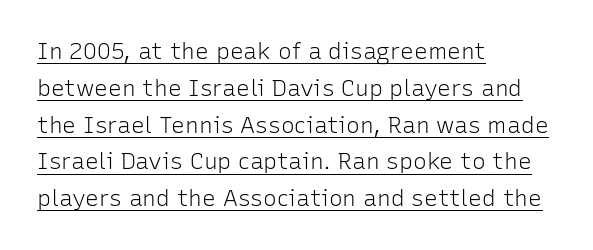
The image shows 23 px text type, upright; set left-aligned, normal line spacing (1.6x), normal letter spacing, underlined.
